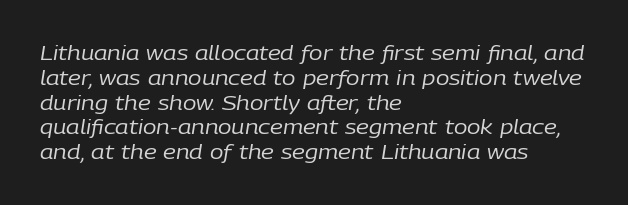
The glyphs look as if they've been sheared to an angle. The font is comparable to plain body text, perhaps lighter. The compositor pushed each line to the left boundary. Only glyphs here, with clear space below each row.
